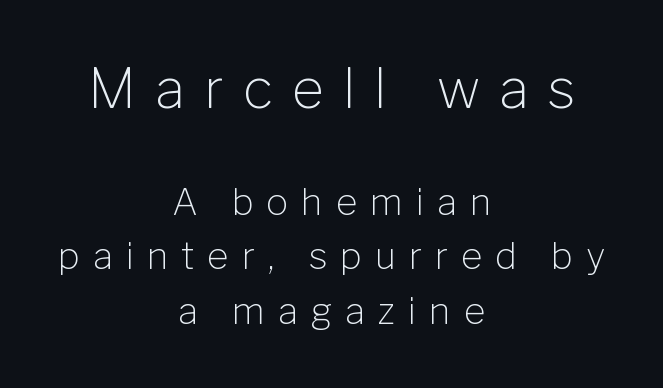
No extra ink here — the face is not bold. The rows are spaced the way most documents space them. A sans-serif font was chosen for this passage. What stands out about the letter spacing? Its width — letters are far apart. The rag falls on both sides of this text block equally.
